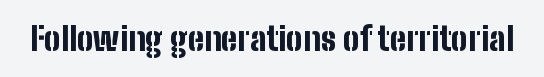
The image shows 33 px bold, condensed sans-serif type, upright; set normal letter spacing, not underlined; low stroke contrast and a medium x-height.
